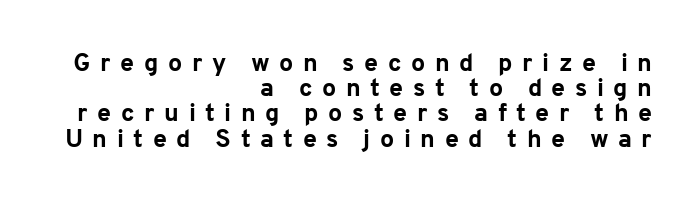
{"italic": "no", "bold": "yes", "underline": "no", "align": "right", "line_spacing": "tight", "line_spacing_ratio": 1.01, "letter_spacing": "wide", "letter_spacing_em": 0.38, "glyph_px": 25}
